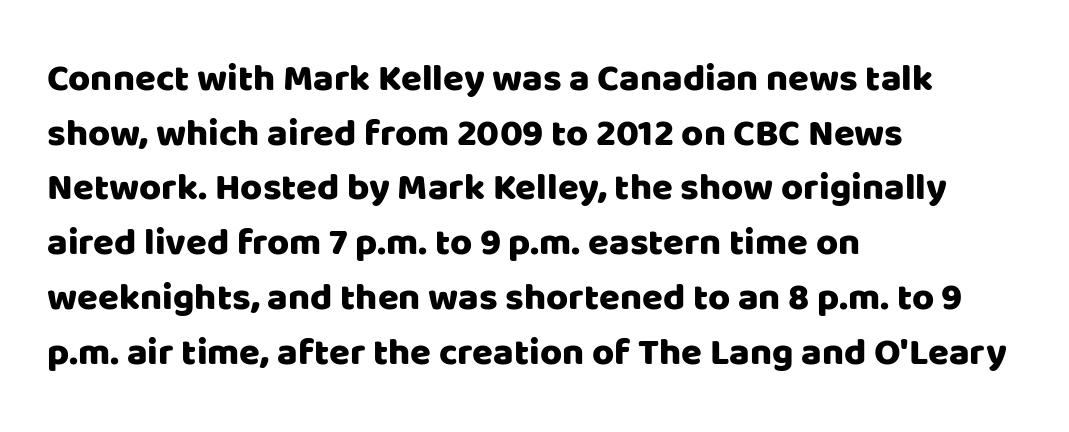
{"serif": "no", "italic": "no", "width": "normal", "stroke_contrast": "low", "x_height": "large", "monospaced": "no", "underline": "no", "align": "left", "line_spacing": "normal", "line_spacing_ratio": 1.44, "letter_spacing": "normal", "letter_spacing_em": 0.0, "glyph_px": 38}
